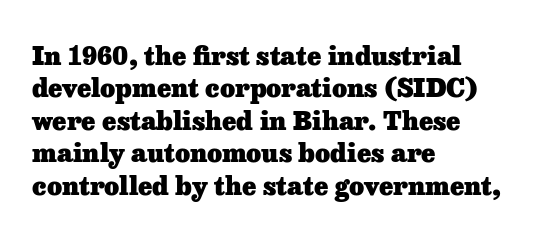
{"italic": "no", "bold": "yes", "underline": "no", "align": "left", "line_spacing": "normal", "line_spacing_ratio": 1.25, "letter_spacing": "normal", "letter_spacing_em": 0.0, "glyph_px": 26}
